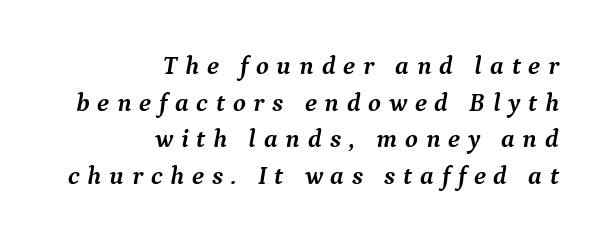
The image shows 26 px bold type, italic (leaning right); set right-aligned, normal line spacing (1.41x), unusually wide letter spacing (+0.3 em), not underlined.
